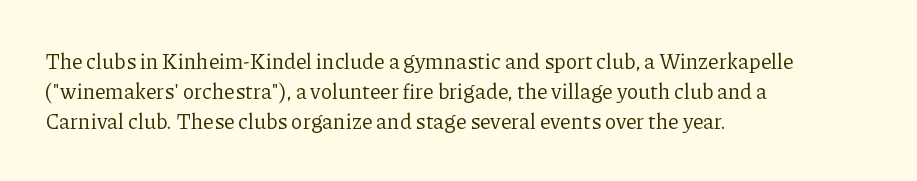
{"italic": "no", "bold": "no", "underline": "no", "align": "left", "line_spacing": "normal", "line_spacing_ratio": 1.42, "letter_spacing": "normal", "letter_spacing_em": 0.0, "glyph_px": 21}
